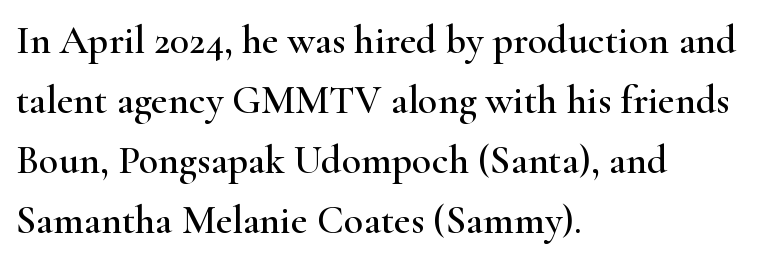
Q: Is the text italic (slanted)? A: No, it is upright.
Q: Is the typeface a serif or a sans-serif typeface? A: Serif.
Q: Is the text underlined? A: No.
Q: How is the paragraph aligned? A: Left-aligned.
Q: Is the spacing between letters normal or unusually wide? A: Normal.
Q: Is the spacing between lines tight, normal or loose? A: Normal.
Q: Width (condensed, normal, or wide)? A: Wide.
Q: Stroke contrast? A: High.
Q: x-height? A: Small.
Q: Monospaced? A: No.
